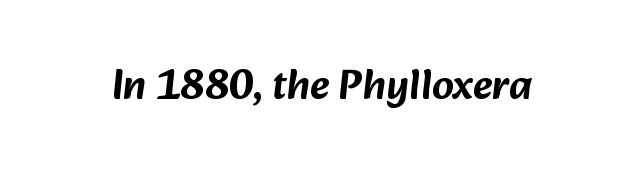
Q: Is the typeface a serif or a sans-serif typeface? A: Sans-serif.
Q: Is the text underlined? A: No.
Q: Is the spacing between letters normal or unusually wide? A: Normal.
Q: Width (condensed, normal, or wide)? A: Normal.
Q: Stroke contrast? A: Low.
Q: x-height? A: Medium.
Q: Monospaced? A: No.
